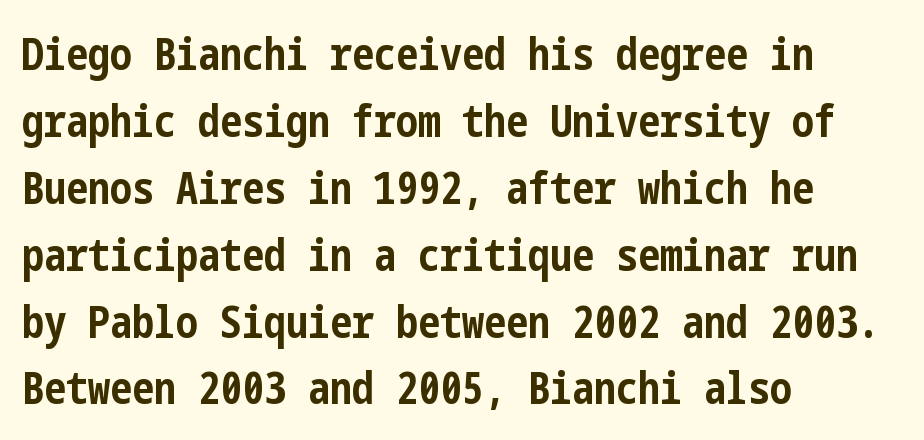
As a designer I'd log this as weight 700, bold. No extra tracking has been applied to these lines. Vertical spacing — default. Line beginnings align vertically; line endings do not. Plain, unruled lines of type. Examine the stroke ends and you'll find no serifs.
